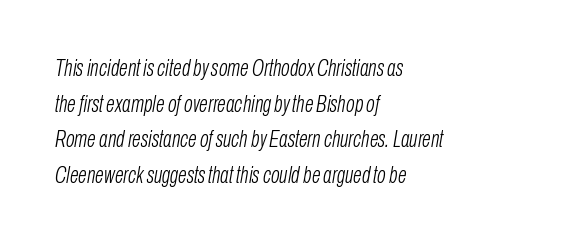
Every row of glyphs begins at an identical x-position on the left. Students, note that the glyphs here touch the page at normal intervals. Tall strokes in this sample are angled rather than plumb. No letter is thick-stroked: the sample isn't bold. Interline gaps are of average width in this sample.
